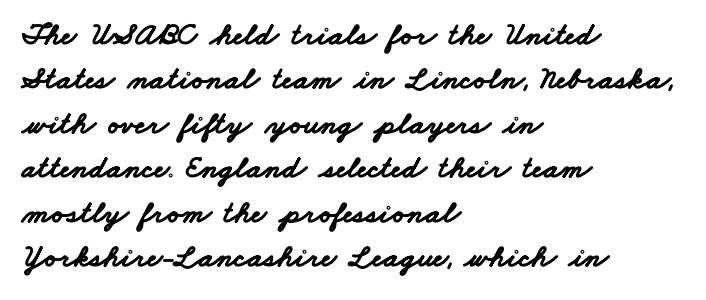
Varying glyph widths throughout — classic text-font behaviour. Unlike a traditional serif, this face leaves its strokes unadorned. The baseline area is clear. These lines carry a lot of weight — the face is fully bold. Regular leading. If you drew a ruler down the left edge, every line would touch it.
